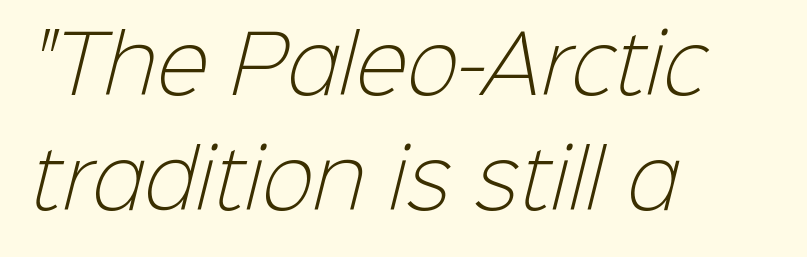
How would I describe the line gaps? Plain and ordinary. This is sans-serif lettering, the kind often seen on screens and signage. Caption: face not bold, strokes unweighted. Has an underline been added? It has not. Spacing verdict: proportional, widths tailored to each character. Students, note that the glyphs here touch the page at normal intervals.
